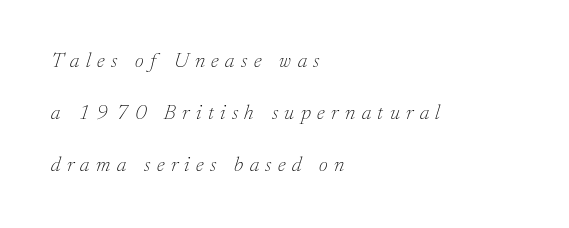
Q: Is the text bold? A: No.
Q: Is the text italic (slanted)? A: Yes, it leans right by about 17 degrees.
Q: Is the text underlined? A: No.
Q: How is the paragraph aligned? A: Left-aligned.
Q: Is the spacing between letters normal or unusually wide? A: Unusually wide.
Q: Is the spacing between lines tight, normal or loose? A: Loose.
